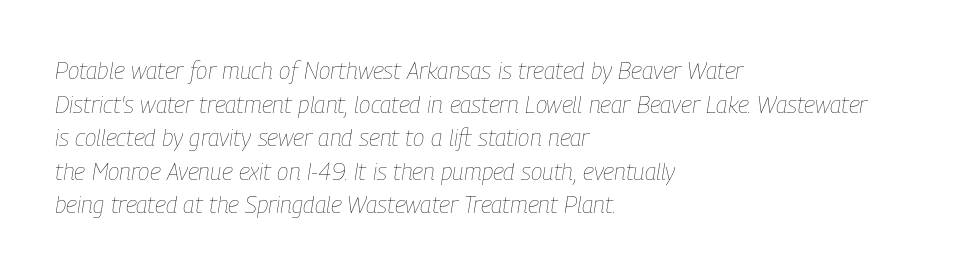
{"italic": "yes", "lean": "right", "slant_degrees": 9, "bold": "no", "underline": "no", "align": "left", "line_spacing": "normal", "line_spacing_ratio": 1.4, "letter_spacing": "normal", "letter_spacing_em": 0.0, "glyph_px": 24}
